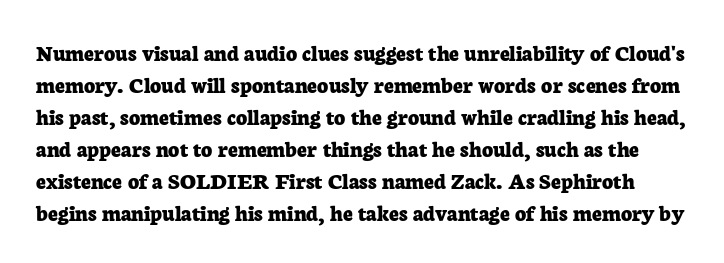
The image shows 24 px bold type, upright; set normal line spacing (1.33x), normal letter spacing, not underlined.
